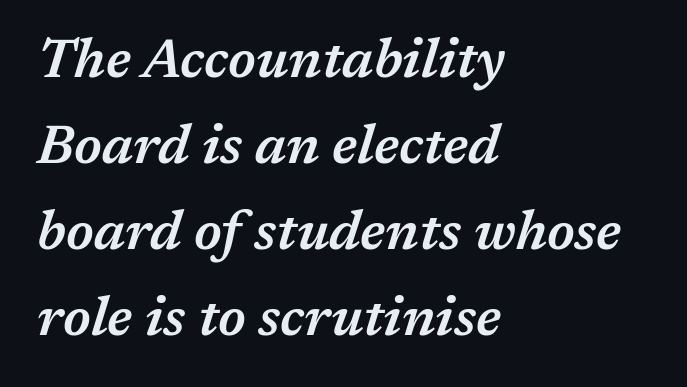
The image shows 54 px semibold type, italic (leaning right); set left-aligned, normal line spacing (1.59x), normal letter spacing, not underlined; medium stroke contrast and a medium x-height.
